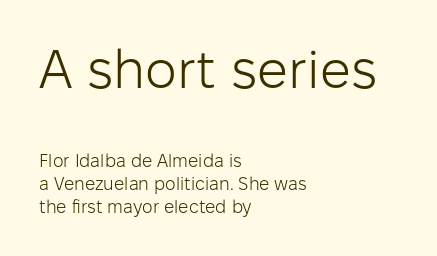
The image shows 54 px light sans-serif type, upright; set left-aligned, normal line spacing (1.26x), normal letter spacing, not underlined; the first (top) block is 3.0x larger; low stroke contrast and a medium x-height.
